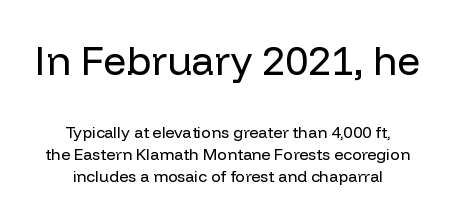
The image shows 40 px regular-weight sans-serif type, upright; set centered, normal line spacing (1.38x), normal letter spacing, not underlined; the first (top) block is 2.5x larger; low stroke contrast and a medium x-height.
